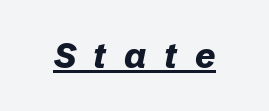
The image shows 35 px bold type, italic (leaning right); set unusually wide letter spacing (+0.5 em), underlined; low stroke contrast and a medium x-height.
